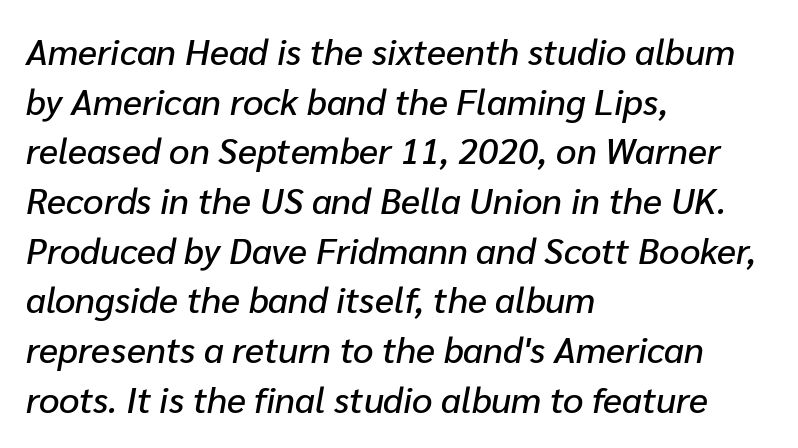
Q: Is the text italic (slanted)? A: Yes, it leans right by about 10 degrees.
Q: Is the text underlined? A: No.
Q: How is the paragraph aligned? A: Left-aligned.
Q: Is the spacing between letters normal or unusually wide? A: Normal.
Q: Is the spacing between lines tight, normal or loose? A: Normal.
Q: Width (condensed, normal, or wide)? A: Normal.
Q: Stroke contrast? A: Low.
Q: x-height? A: Medium.
Q: Monospaced? A: No.
